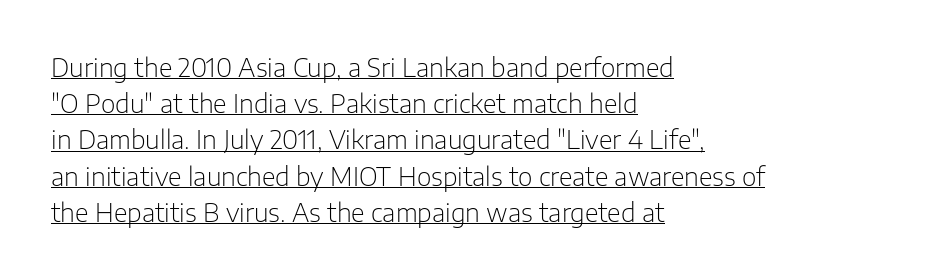
Every stem runs plumb, perpendicular to the baseline. You can see a thin bar hugging the bottom of the glyphs. The rendering keeps characters at their native spacing. A classic flush-left, rag-right setting is used for this passage.
